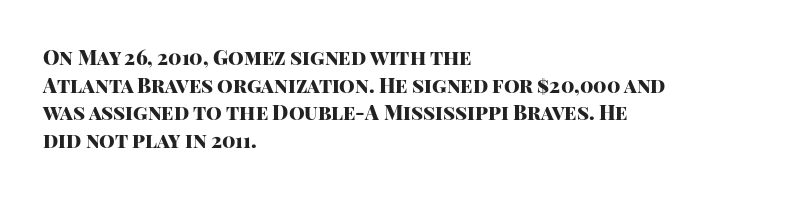
The image shows 20 px bold type, upright; set left-aligned, normal line spacing (1.38x), normal letter spacing, not underlined.
